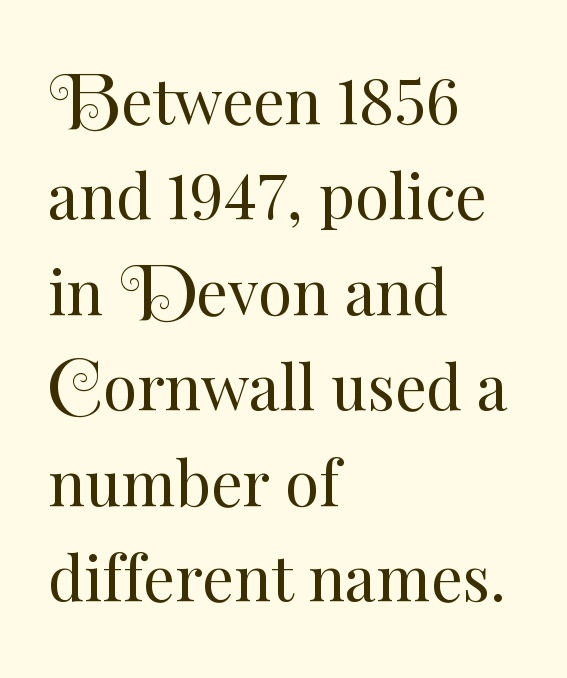
{"italic": "no", "bold": "no", "weight": "regular", "width": "normal", "stroke_contrast": "medium", "x_height": "small", "monospaced": "no", "underline": "no", "align": "left", "line_spacing": "normal", "line_spacing_ratio": 1.54, "letter_spacing": "normal", "letter_spacing_em": 0.0, "glyph_px": 62}
